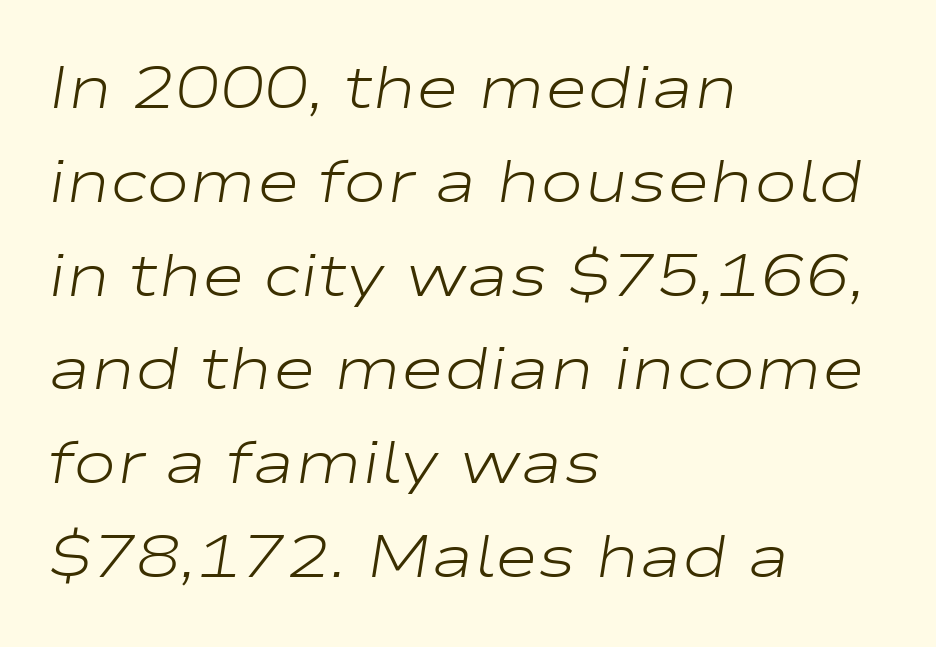
The image shows 59 px light, wide type, italic (leaning right); set left-aligned, normal line spacing (1.59x), normal letter spacing, not underlined; low stroke contrast and a medium x-height.
